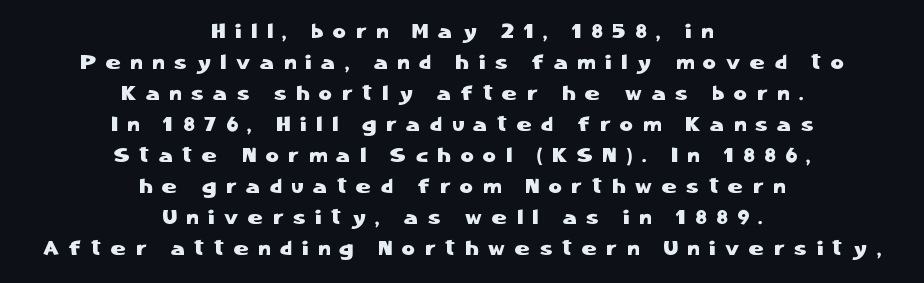
The image shows 20 px text type, upright; set centered, normal line spacing (1.55x), unusually wide letter spacing (+0.5 em), not underlined.
